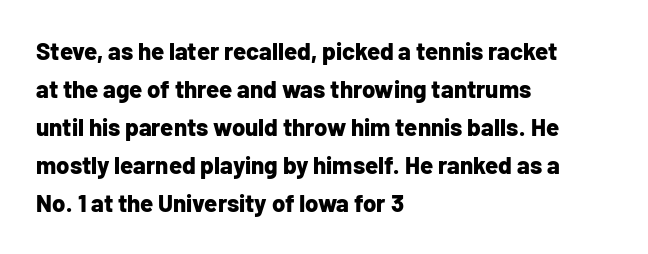
The space between consecutive lines is moderate. Alignment: flush left. The passage shown is not underscored anywhere. The type is set solid horizontally, with unmodified tracking. The characters look thick and weighty, a clear bold. Unlike italic type, these characters show no tilt at all.
